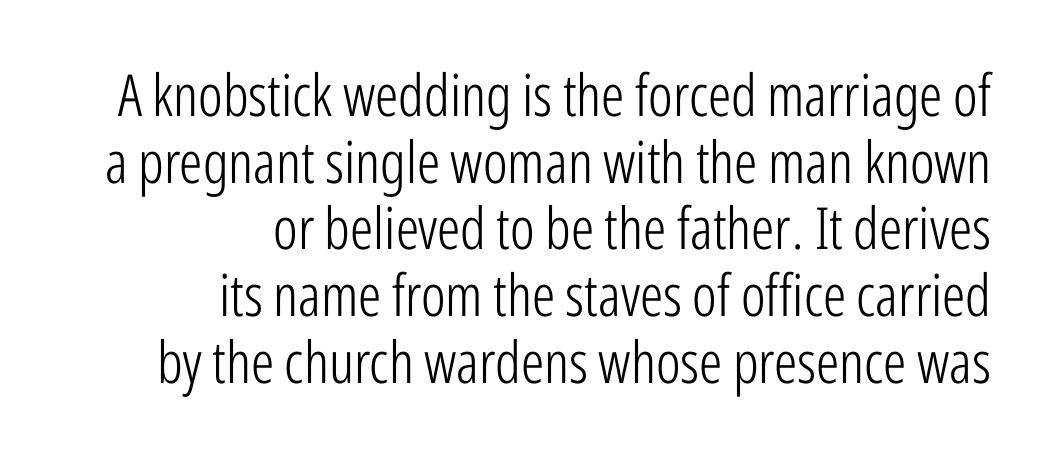
{"serif": "no", "italic": "no", "bold": "no", "weight": "light", "width": "condensed", "stroke_contrast": "low", "x_height": "medium", "monospaced": "no", "underline": "no", "align": "right", "line_spacing": "tight", "line_spacing_ratio": 1.15, "letter_spacing": "normal", "letter_spacing_em": 0.0, "glyph_px": 58}
